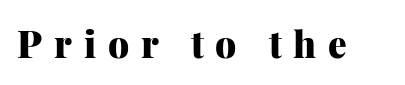
The image shows 37 px heavy serif type, upright; set unusually wide letter spacing (+0.32 em), not underlined; medium stroke contrast and a medium x-height.
